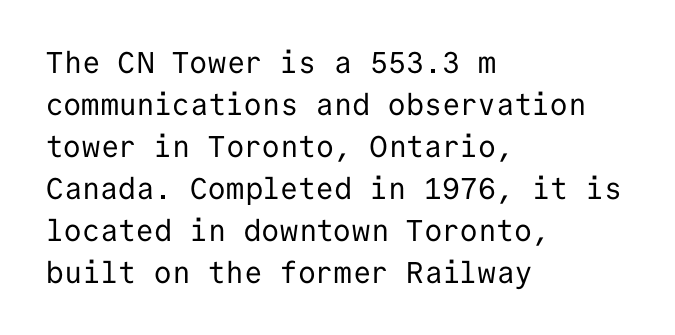
{"serif": "no", "italic": "no", "bold": "no", "weight": "regular", "width": "normal", "stroke_contrast": "low", "x_height": "medium", "monospaced": "yes", "underline": "no", "align": "left", "line_spacing": "normal", "line_spacing_ratio": 1.4, "letter_spacing": "normal", "letter_spacing_em": 0.0, "glyph_px": 30}
